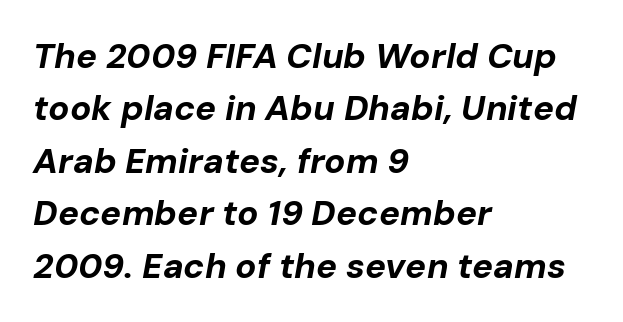
The image shows 35 px bold type, italic (leaning right); set left-aligned, normal line spacing (1.5x), normal letter spacing, not underlined; low stroke contrast and a medium x-height.
